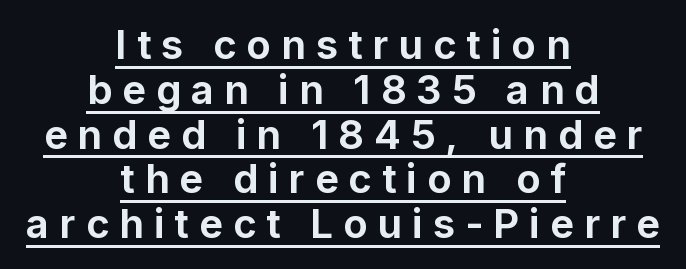
The image shows 40 px bold sans-serif type, upright; set centered, tight line spacing (1.12x), unusually wide letter spacing (+0.25 em), underlined; low stroke contrast and a medium x-height.
